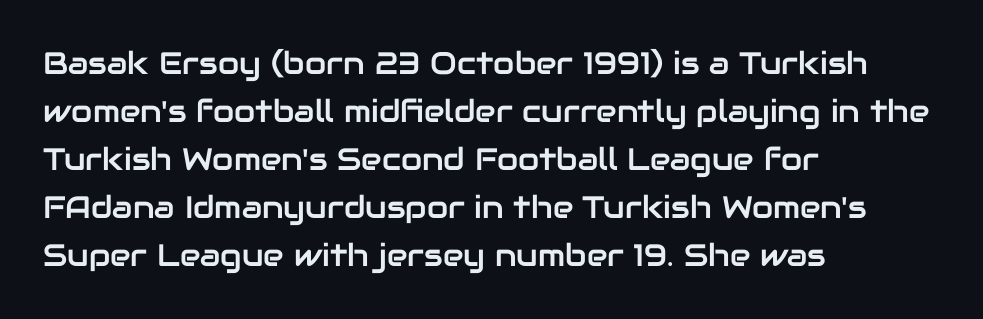
The image shows 31 px sans-serif type, upright; set left-aligned, normal line spacing (1.55x), normal letter spacing, not underlined; low stroke contrast and a medium x-height.
